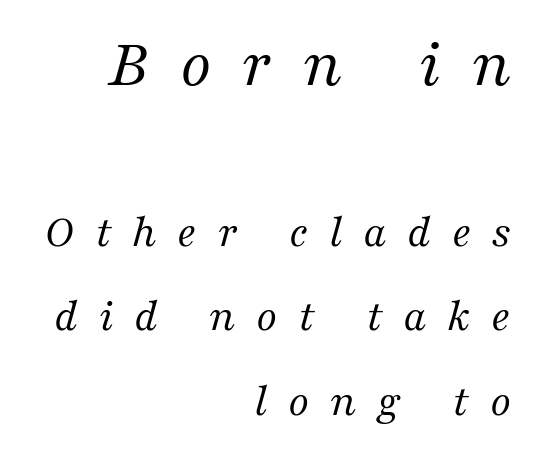
The image shows 70 px regular-weight serif type, italic (leaning right); set right-aligned, line spacing 1.79x, unusually wide letter spacing (+0.44 em), not underlined; the first (top) block is 1.49x larger; medium stroke contrast and a medium x-height.
